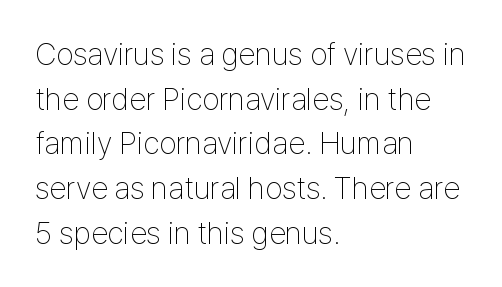
Q: Is the text bold? A: No.
Q: Is the text italic (slanted)? A: No, it is upright.
Q: Is the typeface a serif or a sans-serif typeface? A: Sans-serif.
Q: Is the text underlined? A: No.
Q: How is the paragraph aligned? A: Left-aligned.
Q: Is the spacing between letters normal or unusually wide? A: Normal.
Q: Is the spacing between lines tight, normal or loose? A: Normal.
Q: Width (condensed, normal, or wide)? A: Condensed.
Q: Stroke contrast? A: Low.
Q: x-height? A: Medium.
Q: Monospaced? A: No.
